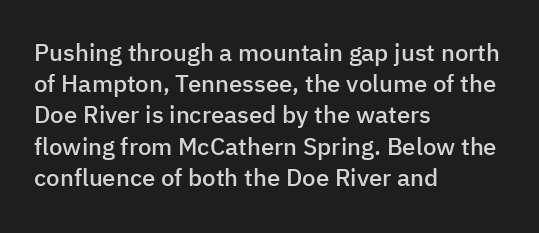
Students, this is semibold: more ink than regular, less than bold. Letter spacing: default. Any mark beneath the type? The region is blank. Rows of type keep a routine distance in the vertical direction. These lines are set flush left with a ragged right edge. Posture: straight, roman, zero tilt.
